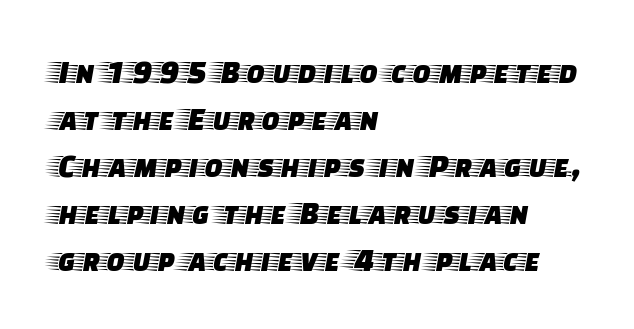
{"serif": "yes", "width": "wide", "stroke_contrast": "low", "x_height": "large", "monospaced": "no", "underline": "no", "align": "left", "line_spacing": "normal", "line_spacing_ratio": 1.38, "letter_spacing": "normal", "letter_spacing_em": 0.0, "glyph_px": 34}
